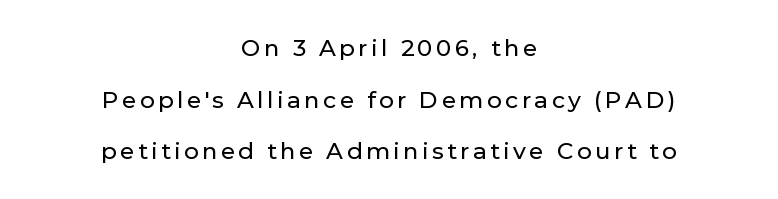
Q: Is the text italic (slanted)? A: No, it is upright.
Q: Is the text underlined? A: No.
Q: How is the paragraph aligned? A: Centered.
Q: Is the spacing between lines tight, normal or loose? A: Loose.
